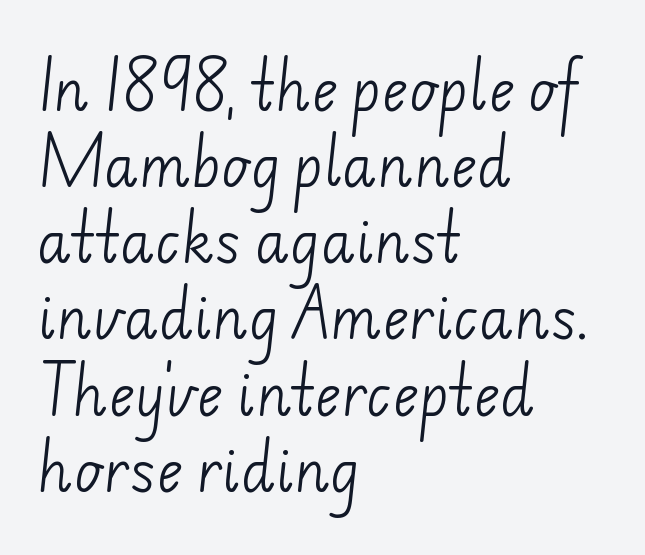
{"serif": "no", "bold": "no", "weight": "light", "width": "normal", "stroke_contrast": "low", "x_height": "small", "monospaced": "no", "underline": "no", "align": "left", "line_spacing": "normal", "line_spacing_ratio": 1.36, "letter_spacing": "normal", "letter_spacing_em": 0.0, "glyph_px": 56}
